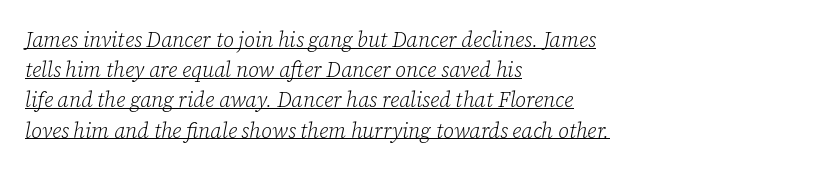
{"italic": "yes", "lean": "right", "slant_degrees": 12, "bold": "no", "underline": "yes", "align": "left", "line_spacing": "normal", "line_spacing_ratio": 1.44, "letter_spacing": "normal", "letter_spacing_em": 0.0, "glyph_px": 21}
